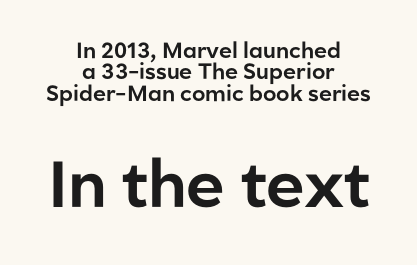
{"serif": "no", "italic": "no", "width": "normal", "stroke_contrast": "low", "x_height": "medium", "monospaced": "no", "underline": "no", "align": "center", "line_spacing": "tight", "line_spacing_ratio": 0.97, "letter_spacing": "normal", "letter_spacing_em": 0.0, "larger_block": "second", "size_ratio": 2.95, "glyph_px": 65}
